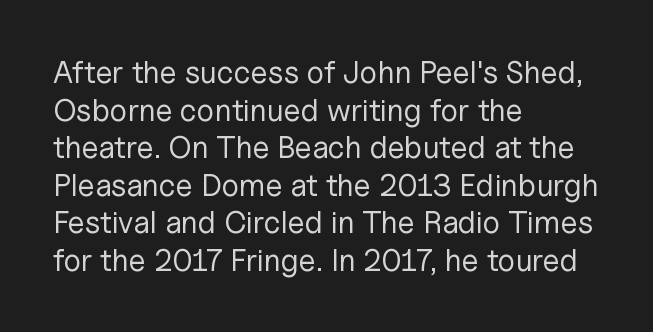
{"serif": "no", "italic": "no", "bold": "no", "weight": "regular", "width": "normal", "stroke_contrast": "low", "x_height": "medium", "monospaced": "no", "underline": "no", "align": "left", "line_spacing_ratio": 1.21, "letter_spacing": "normal", "letter_spacing_em": 0.0, "glyph_px": 31}
